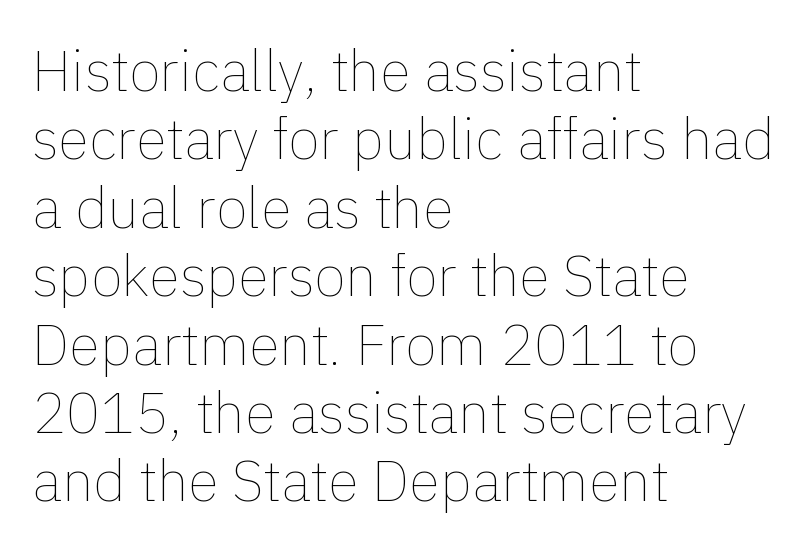
The image shows 57 px thin type, upright; set left-aligned, line spacing 1.2x, normal letter spacing, not underlined; a medium x-height.
